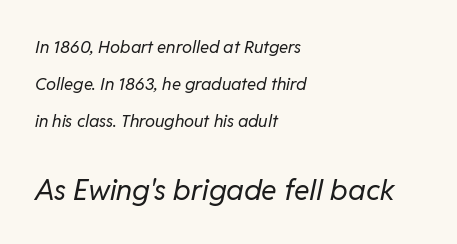
The later block is typeset at a bigger size than the earlier block. Each word holds together tightly as a unit, with standard inter-letter gaps. No chunkiness to these letters — they're not bold. The lines are quadded left. Slanted lettering throughout. You could fit nearly another row in the gap between these rows.
